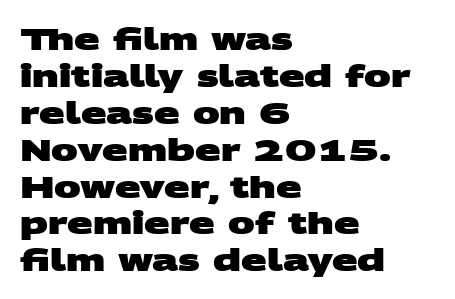
Q: Is the text bold? A: Yes.
Q: Is the typeface a serif or a sans-serif typeface? A: Sans-serif.
Q: Is the text underlined? A: No.
Q: How is the paragraph aligned? A: Left-aligned.
Q: Is the spacing between letters normal or unusually wide? A: Normal.
Q: Width (condensed, normal, or wide)? A: Wide.
Q: Stroke contrast? A: Medium.
Q: x-height? A: Large.
Q: Monospaced? A: No.
